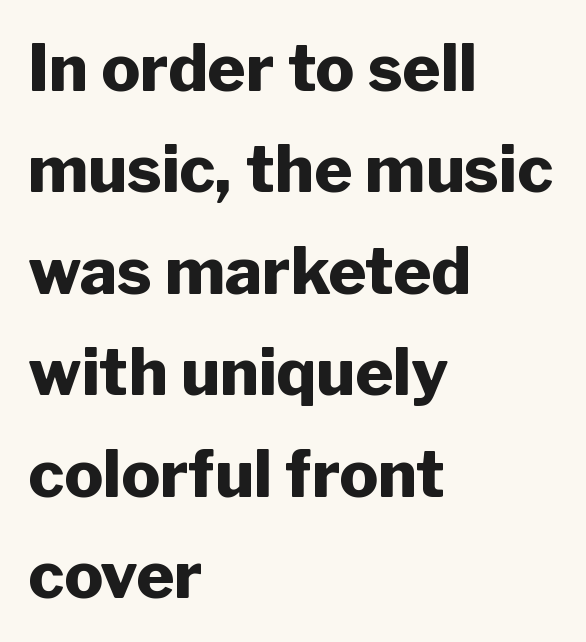
{"serif": "no", "italic": "no", "bold": "yes", "weight": "heavy", "width": "normal", "stroke_contrast": "low", "x_height": "medium", "monospaced": "no", "underline": "no", "align": "left", "line_spacing": "normal", "line_spacing_ratio": 1.56, "letter_spacing": "normal", "letter_spacing_em": 0.0, "glyph_px": 65}
